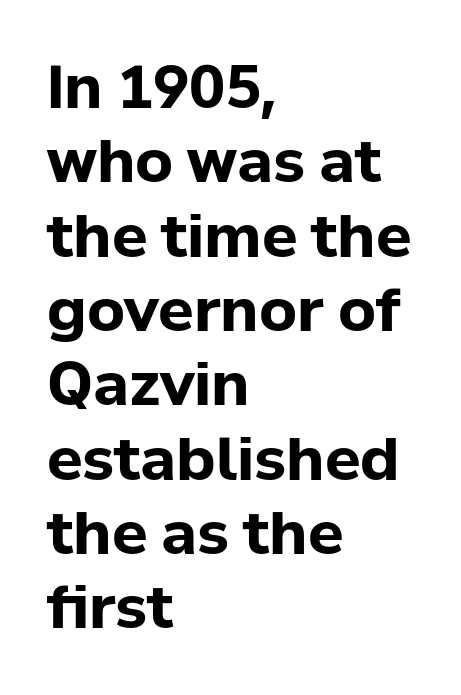
The image shows 59 px bold sans-serif type, upright; set left-aligned, normal line spacing (1.26x), normal letter spacing, not underlined; low stroke contrast and a medium x-height.
